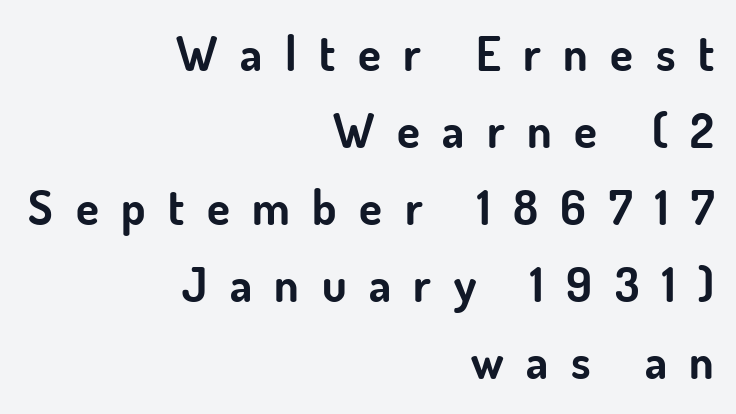
Q: Is the text bold? A: Yes.
Q: Is the text italic (slanted)? A: No, it is upright.
Q: Is the typeface a serif or a sans-serif typeface? A: Sans-serif.
Q: Is the text underlined? A: No.
Q: How is the paragraph aligned? A: Right-aligned.
Q: Is the spacing between letters normal or unusually wide? A: Unusually wide.
Q: Is the spacing between lines tight, normal or loose? A: Normal.
Q: Width (condensed, normal, or wide)? A: Normal.
Q: Stroke contrast? A: Low.
Q: x-height? A: Small.
Q: Monospaced? A: No.
